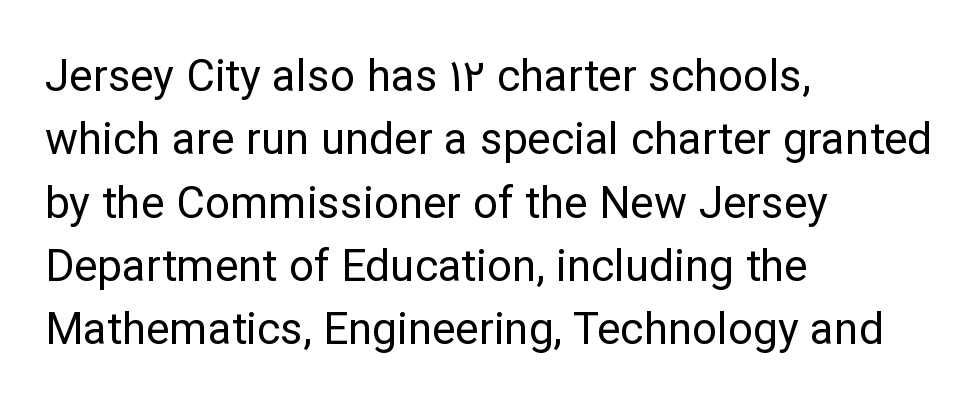
{"serif": "no", "italic": "no", "bold": "no", "weight": "regular", "width": "normal", "stroke_contrast": "low", "x_height": "medium", "monospaced": "no", "underline": "no", "align": "left", "line_spacing": "normal", "line_spacing_ratio": 1.44, "letter_spacing": "normal", "letter_spacing_em": 0.0, "glyph_px": 44}
